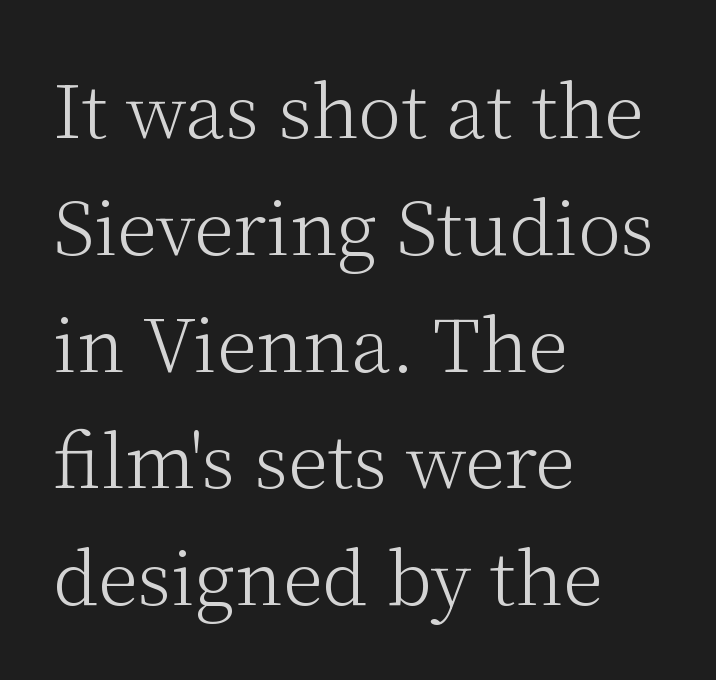
The image shows 73 px light serif type, upright; set left-aligned, normal line spacing (1.6x), normal letter spacing, not underlined; medium stroke contrast and a medium x-height.
